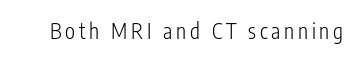
{"italic": "no", "bold": "no", "underline": "no", "glyph_px": 21}
